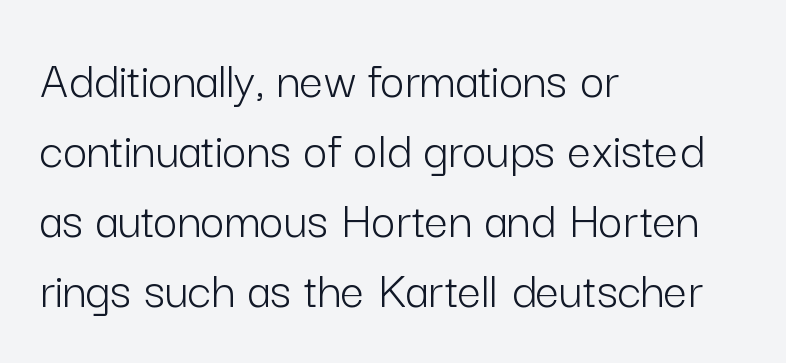
Q: Is the text bold? A: No.
Q: Is the text italic (slanted)? A: No, it is upright.
Q: Is the typeface a serif or a sans-serif typeface? A: Sans-serif.
Q: Is the text underlined? A: No.
Q: How is the paragraph aligned? A: Left-aligned.
Q: Is the spacing between letters normal or unusually wide? A: Normal.
Q: Is the spacing between lines tight, normal or loose? A: Normal.
Q: Width (condensed, normal, or wide)? A: Normal.
Q: Stroke contrast? A: Low.
Q: x-height? A: Medium.
Q: Monospaced? A: No.
